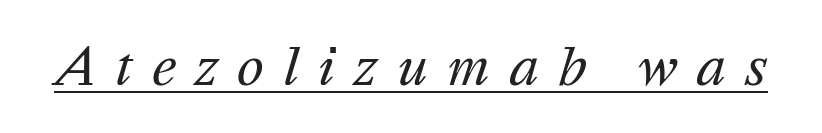
{"italic": "yes", "lean": "right", "slant_degrees": 16, "bold": "no", "weight": "regular", "width": "normal", "stroke_contrast": "medium", "x_height": "medium", "monospaced": "no", "underline": "yes", "letter_spacing": "wide", "letter_spacing_em": 0.37, "glyph_px": 51}
